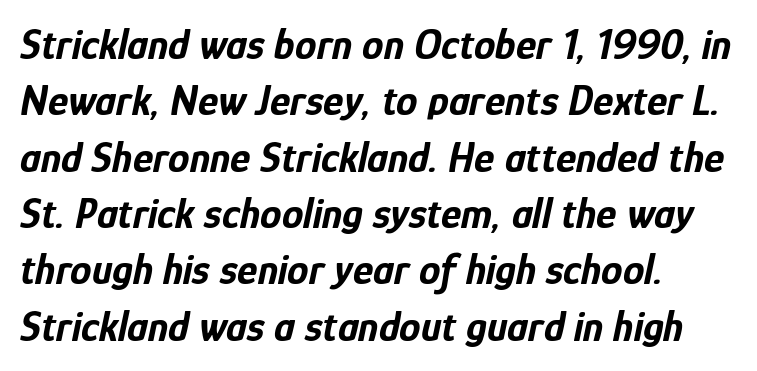
Q: Is the text bold? A: Yes.
Q: Is the text italic (slanted)? A: Yes, it leans right by about 12 degrees.
Q: Is the text underlined? A: No.
Q: How is the paragraph aligned? A: Left-aligned.
Q: Is the spacing between letters normal or unusually wide? A: Normal.
Q: Is the spacing between lines tight, normal or loose? A: Normal.
Q: Width (condensed, normal, or wide)? A: Condensed.
Q: Stroke contrast? A: Low.
Q: x-height? A: Medium.
Q: Monospaced? A: No.
